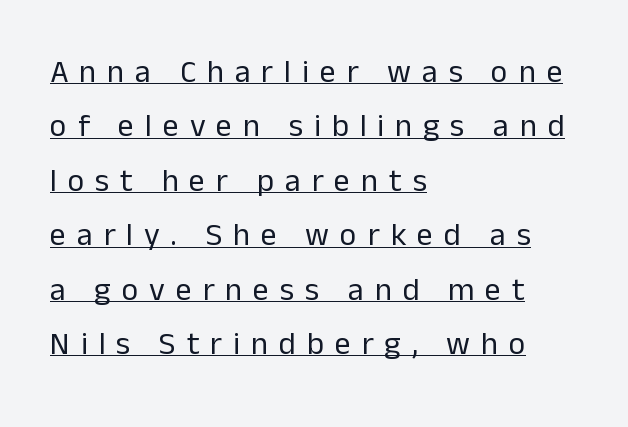
{"serif": "no", "italic": "no", "bold": "no", "weight": "regular", "width": "normal", "stroke_contrast": "low", "x_height": "medium", "monospaced": "no", "underline": "yes", "align": "left", "line_spacing": "normal", "line_spacing_ratio": 1.7, "letter_spacing": "wide", "letter_spacing_em": 0.34, "glyph_px": 32}
